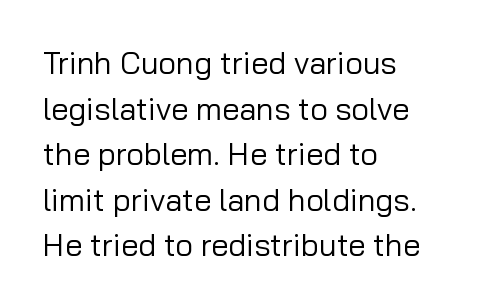
The lines sit at an ordinary, default distance from one another. Typographically, this falls in the sans-serif category. On a weight scale, this lands at 450 or below. Glyph-to-glyph distance matches everyday printed text. Beneath every word, the page is bare. Varying glyph widths throughout — classic text-font behaviour.
